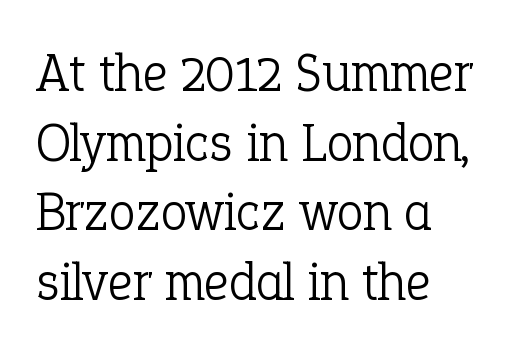
The image shows 54 px light serif type, upright; set left-aligned, normal line spacing (1.29x), normal letter spacing, not underlined; low stroke contrast and a medium x-height.
